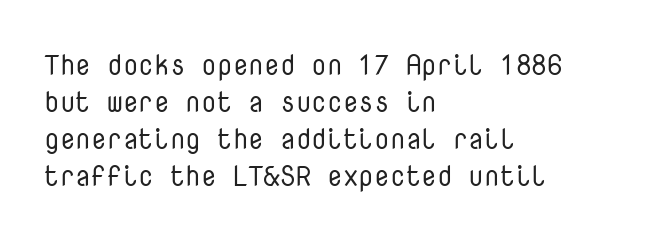
Q: Is the text bold? A: No.
Q: Is the text italic (slanted)? A: No, it is upright.
Q: Is the typeface a serif or a sans-serif typeface? A: Sans-serif.
Q: Is the text underlined? A: No.
Q: How is the paragraph aligned? A: Left-aligned.
Q: Is the spacing between letters normal or unusually wide? A: Normal.
Q: Is the spacing between lines tight, normal or loose? A: Normal.
Q: Width (condensed, normal, or wide)? A: Normal.
Q: Stroke contrast? A: Low.
Q: x-height? A: Medium.
Q: Monospaced? A: Yes.
